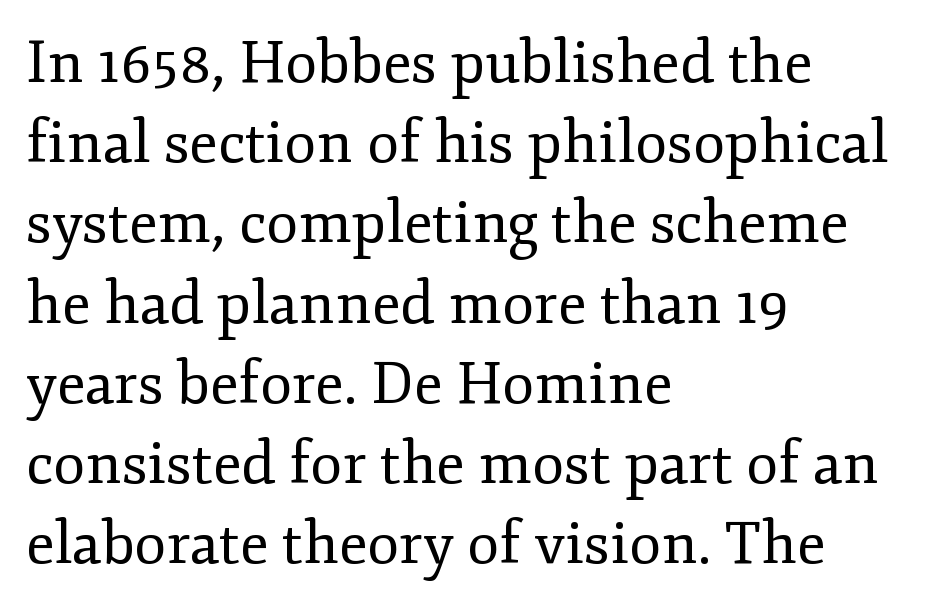
Note: serifs present on the glyphs. The rendering keeps characters at their native spacing. Which margin do the lines hug? The left one — the right edge is uneven. The letters advance in unequal steps, a hallmark of proportional type. The space between consecutive lines is moderate. The weight would be labelled regular, book, light, or lighter still.
